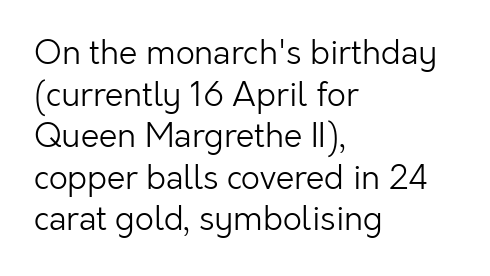
Looks like regular typesetting: each glyph gets only the width it needs. Caption: multi-line text, flush left, ragged right. Nope, no serifs anywhere on these letters. Students, note that the glyphs here touch the page at normal intervals. The string is rendered with underlining switched off.
